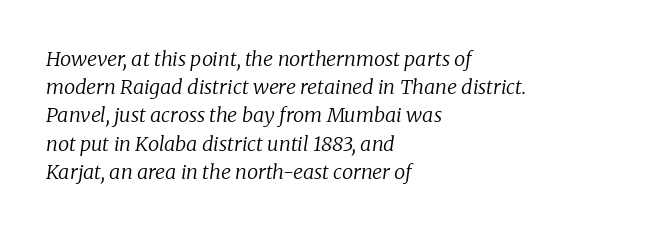
The image shows 20 px text type, italic (leaning right); set left-aligned, normal line spacing (1.41x), normal letter spacing, not underlined.
